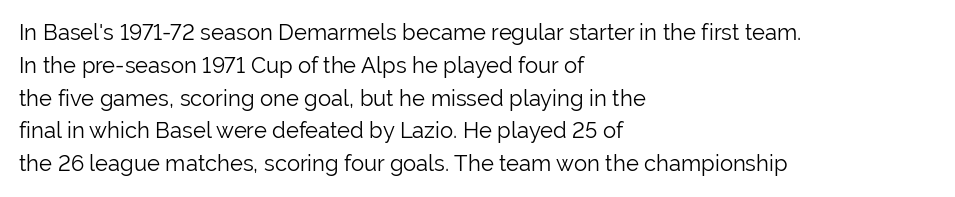
Q: Is the text bold? A: No.
Q: Is the text italic (slanted)? A: No, it is upright.
Q: Is the text underlined? A: No.
Q: How is the paragraph aligned? A: Left-aligned.
Q: Is the spacing between letters normal or unusually wide? A: Normal.
Q: Is the spacing between lines tight, normal or loose? A: Normal.
